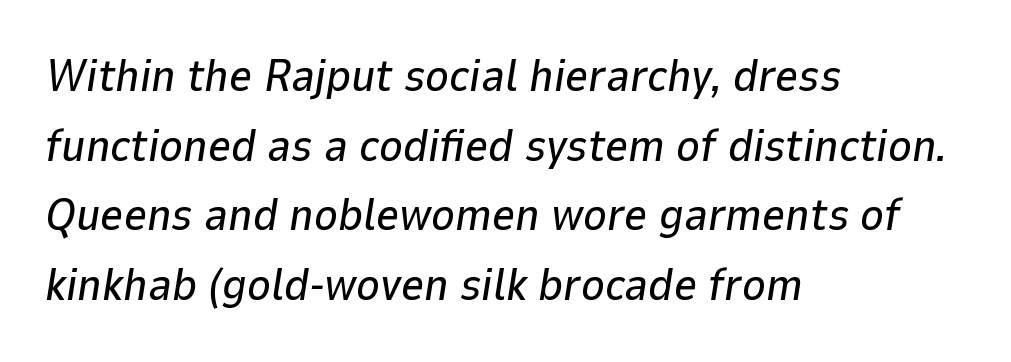
Q: Is the text italic (slanted)? A: Yes, it leans right by about 9 degrees.
Q: Is the text underlined? A: No.
Q: How is the paragraph aligned? A: Left-aligned.
Q: Is the spacing between letters normal or unusually wide? A: Normal.
Q: Is the spacing between lines tight, normal or loose? A: Normal.
Q: Width (condensed, normal, or wide)? A: Normal.
Q: Stroke contrast? A: Low.
Q: x-height? A: Medium.
Q: Monospaced? A: No.
